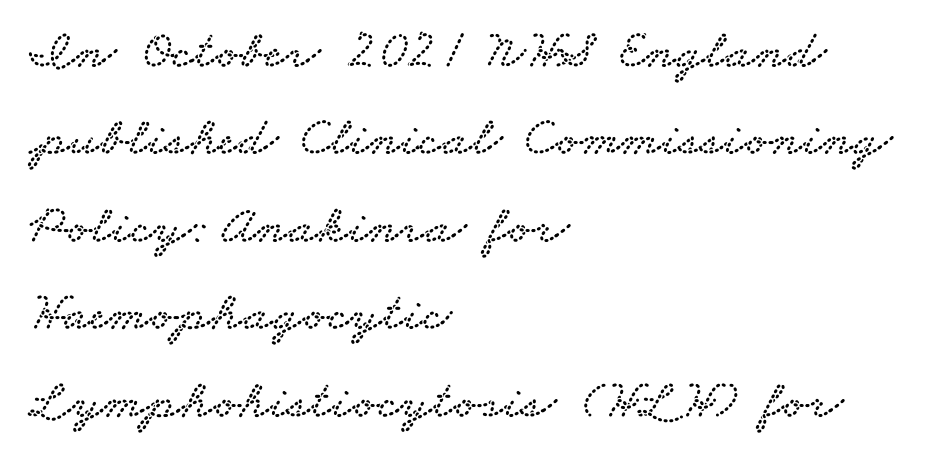
The image shows 55 px wide serif type; set left-aligned, normal line spacing (1.59x), normal letter spacing, not underlined; low stroke contrast and a small x-height.
